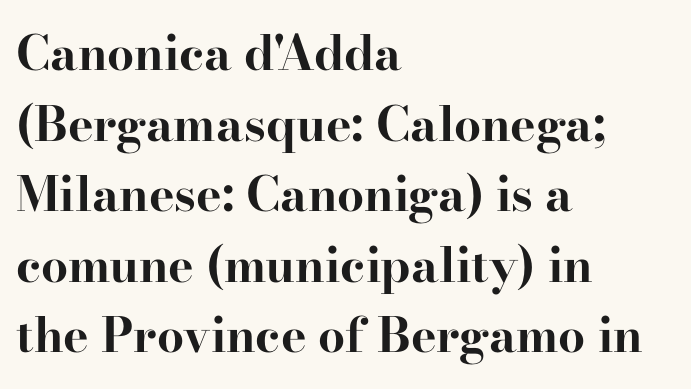
{"serif": "yes", "italic": "no", "bold": "yes", "weight": "bold", "width": "wide", "stroke_contrast": "high", "x_height": "small", "monospaced": "no", "underline": "no", "align": "left", "line_spacing": "normal", "line_spacing_ratio": 1.47, "letter_spacing": "normal", "letter_spacing_em": 0.0, "glyph_px": 48}
